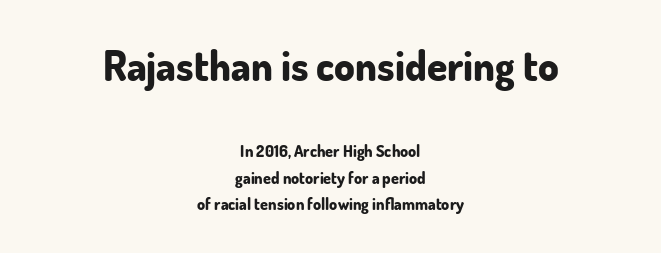
Caption: multi-line text, centered on the measure. The type sits square on the baseline with zero lean. Of the two passages, the one on top uses the larger point size. Do the characters align in a grid? No, the font is proportional. Regarding serifs, this sample does without them. Short note: letters normally spaced.
